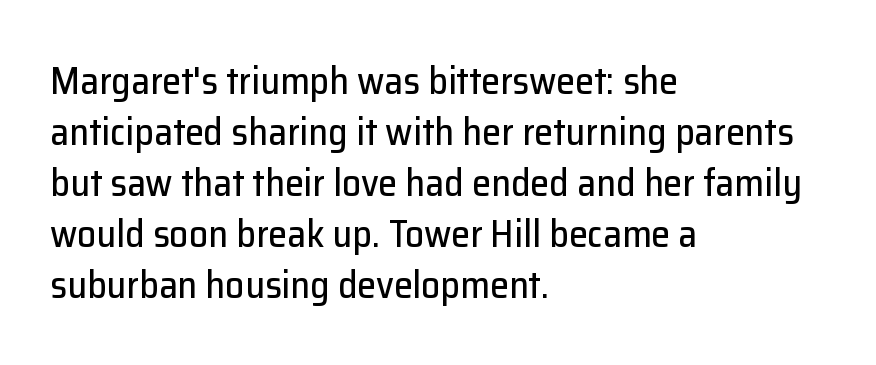
Q: Is the text italic (slanted)? A: No, it is upright.
Q: Is the typeface a serif or a sans-serif typeface? A: Sans-serif.
Q: Is the text underlined? A: No.
Q: How is the paragraph aligned? A: Left-aligned.
Q: Is the spacing between letters normal or unusually wide? A: Normal.
Q: Is the spacing between lines tight, normal or loose? A: Normal.
Q: Width (condensed, normal, or wide)? A: Normal.
Q: Stroke contrast? A: Low.
Q: x-height? A: Medium.
Q: Monospaced? A: No.
